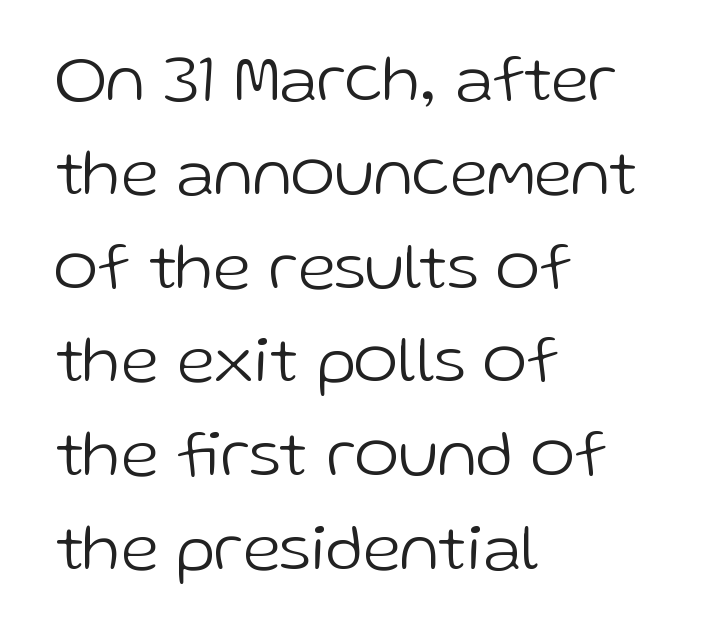
{"serif": "no", "italic": "no", "bold": "no", "weight": "light", "width": "normal", "stroke_contrast": "low", "x_height": "medium", "monospaced": "no", "underline": "no", "align": "left", "line_spacing": "normal", "line_spacing_ratio": 1.4, "letter_spacing": "normal", "letter_spacing_em": 0.0, "glyph_px": 67}
